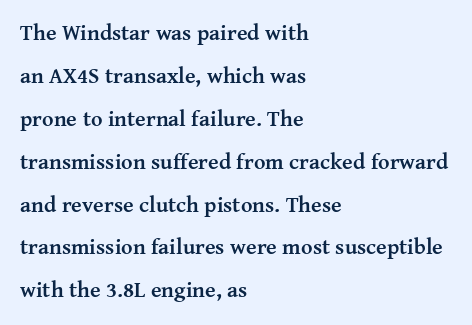
Q: Is the text bold? A: Yes.
Q: Is the text italic (slanted)? A: No, it is upright.
Q: Is the text underlined? A: No.
Q: How is the paragraph aligned? A: Left-aligned.
Q: Is the spacing between letters normal or unusually wide? A: Normal.
Q: Is the spacing between lines tight, normal or loose? A: Loose.
